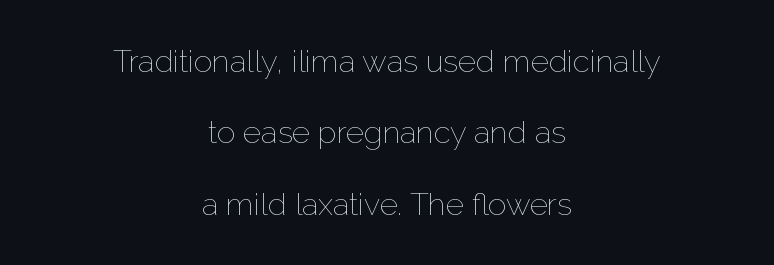
Q: Is the text bold? A: No.
Q: Is the text italic (slanted)? A: No, it is upright.
Q: Is the text underlined? A: No.
Q: How is the paragraph aligned? A: Centered.
Q: Is the spacing between letters normal or unusually wide? A: Normal.
Q: Is the spacing between lines tight, normal or loose? A: Loose.
Q: Width (condensed, normal, or wide)? A: Normal.
Q: Stroke contrast? A: Low.
Q: x-height? A: Medium.
Q: Monospaced? A: No.
